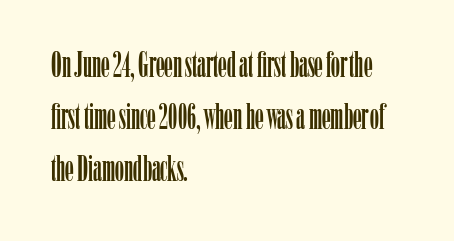
The image shows 35 px condensed serif type, upright; set left-aligned, normal line spacing (1.49x), normal letter spacing, not underlined; low stroke contrast and a medium x-height.
